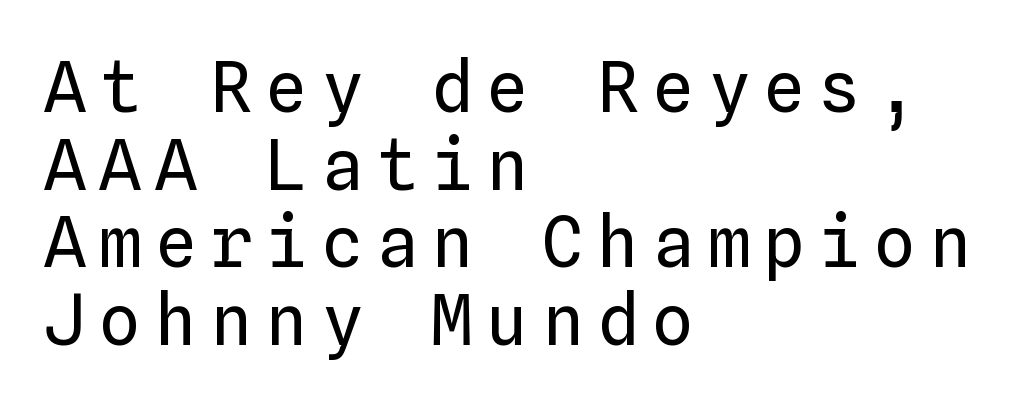
The image shows 70 px regular-weight type, upright, monospaced; set left-aligned, tight line spacing (1.11x), not underlined; low stroke contrast and a medium x-height.
